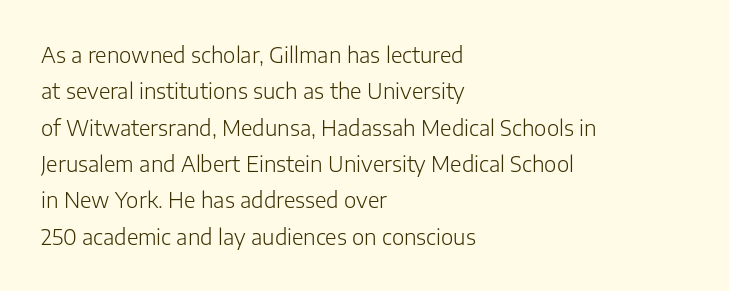
Q: Is the text bold? A: No.
Q: Is the text italic (slanted)? A: No, it is upright.
Q: Is the text underlined? A: No.
Q: How is the paragraph aligned? A: Left-aligned.
Q: Is the spacing between letters normal or unusually wide? A: Normal.
